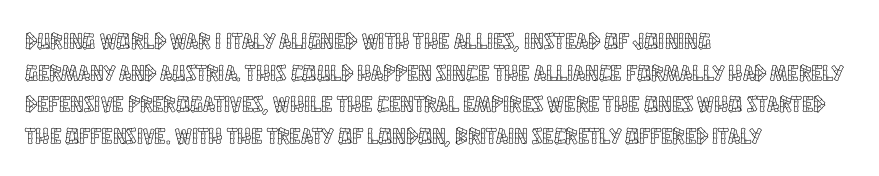
The letterforms sit shoulder to shoulder at normal distance. The paragraph has a hard left edge and a soft right edge. A clean baseline with only descenders dipping below it. No italicization has been applied; the sample stays upright.
